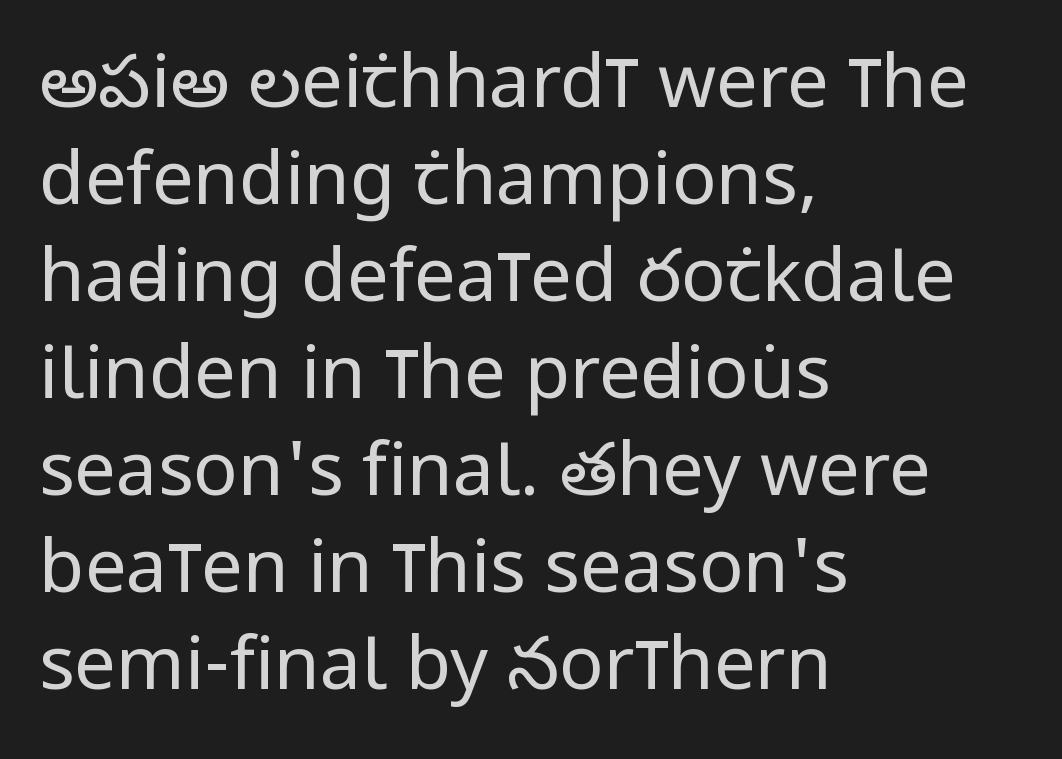
A typesetter would call this leading conventional body-copy spacing. Every row of glyphs begins at an identical x-position on the left. These lines keep a tight, regular rhythm from letter to letter. Descenders are the only things crossing below the line.
